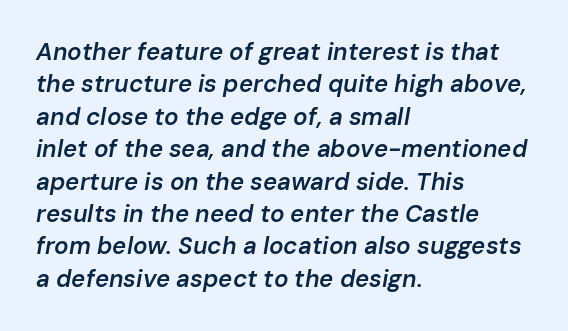
How heavy is the stroke? Medium-heavy — a semibold, shy of bold. The glyphs look as if they've been sheared to an angle. Does extra space separate the letters? No, they use regular spacing. Students, observe: this is what conventionally led text looks like. Just letters on the line, the space beneath them empty.
